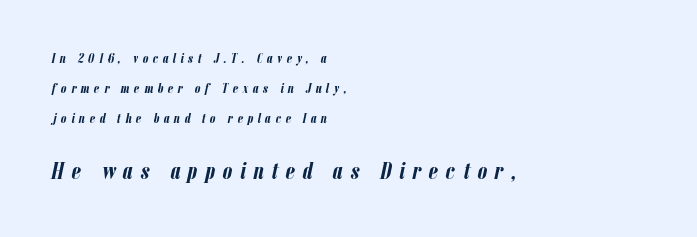
The image shows 24 px bold type, italic (leaning right); set left-aligned, loose line spacing (2.15x), unusually wide letter spacing (+0.32 em), not underlined; the second (bottom) block is 1.71x larger.
